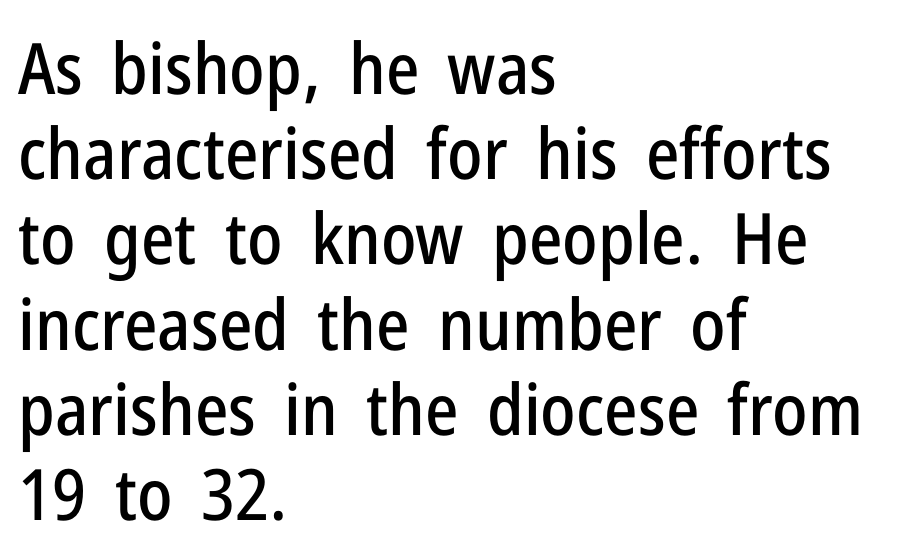
{"serif": "no", "italic": "no", "width": "condensed", "stroke_contrast": "low", "x_height": "medium", "monospaced": "no", "underline": "no", "align": "left", "line_spacing_ratio": 1.2, "letter_spacing": "normal", "letter_spacing_em": 0.0, "glyph_px": 71}
